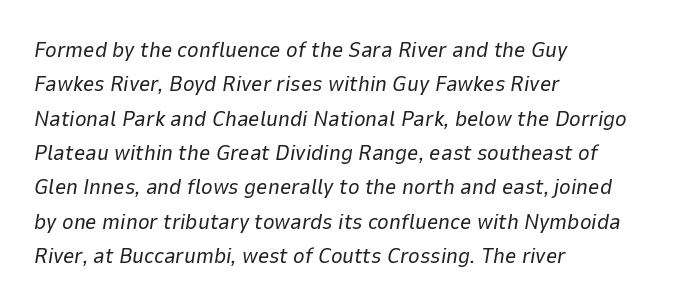
On a weight scale, this lands at 450 or below. Does extra space separate the letters? No, they use regular spacing. Quick note: italic. All the whitespace from short lines collects on the right.
